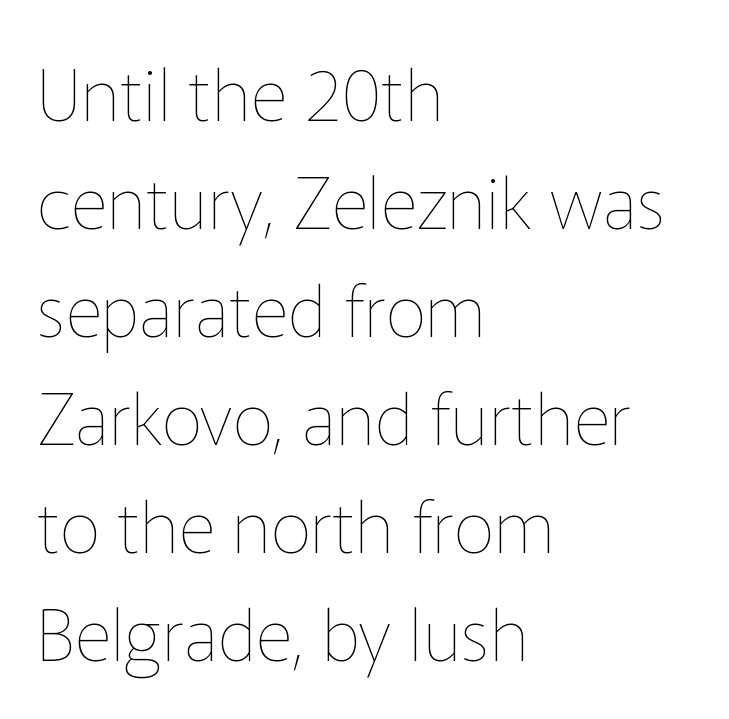
The image shows 72 px thin type, upright; set left-aligned, normal line spacing (1.5x), normal letter spacing, not underlined; low stroke contrast and a medium x-height.
